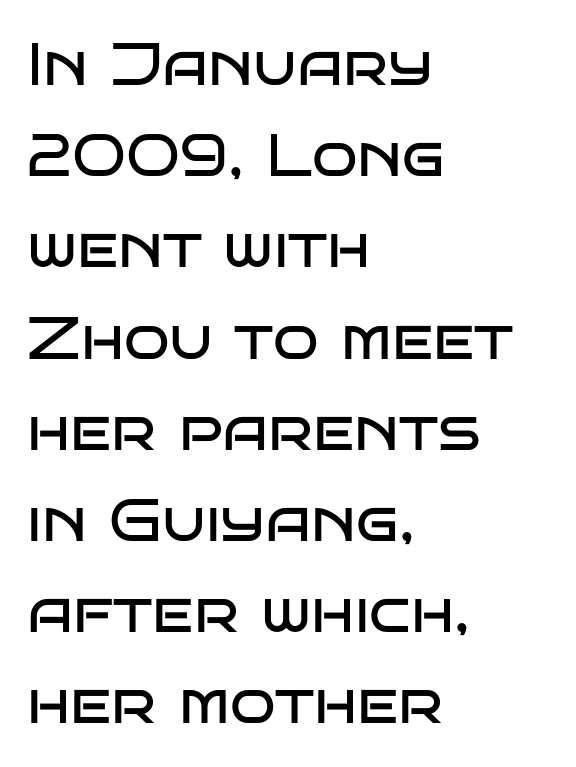
{"serif": "no", "italic": "no", "bold": "no", "weight": "regular", "width": "wide", "stroke_contrast": "low", "x_height": "large", "monospaced": "no", "underline": "no", "align": "left", "line_spacing": "normal", "line_spacing_ratio": 1.52, "letter_spacing": "normal", "letter_spacing_em": 0.0, "glyph_px": 60}
